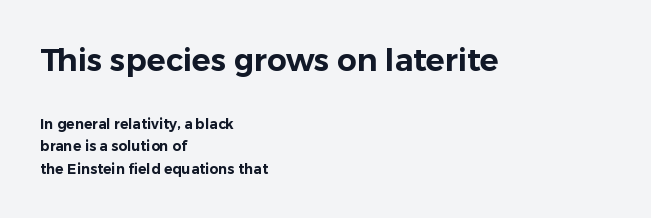
Q: Is the text italic (slanted)? A: No, it is upright.
Q: Is the typeface a serif or a sans-serif typeface? A: Sans-serif.
Q: Is the text underlined? A: No.
Q: How is the paragraph aligned? A: Left-aligned.
Q: Is the spacing between letters normal or unusually wide? A: Normal.
Q: Is the spacing between lines tight, normal or loose? A: Normal.
Q: Which block of text is set in a larger size, the first (top) or the second (bottom)? A: The first (top) one.
Q: Width (condensed, normal, or wide)? A: Normal.
Q: Stroke contrast? A: Low.
Q: x-height? A: Medium.
Q: Monospaced? A: No.
